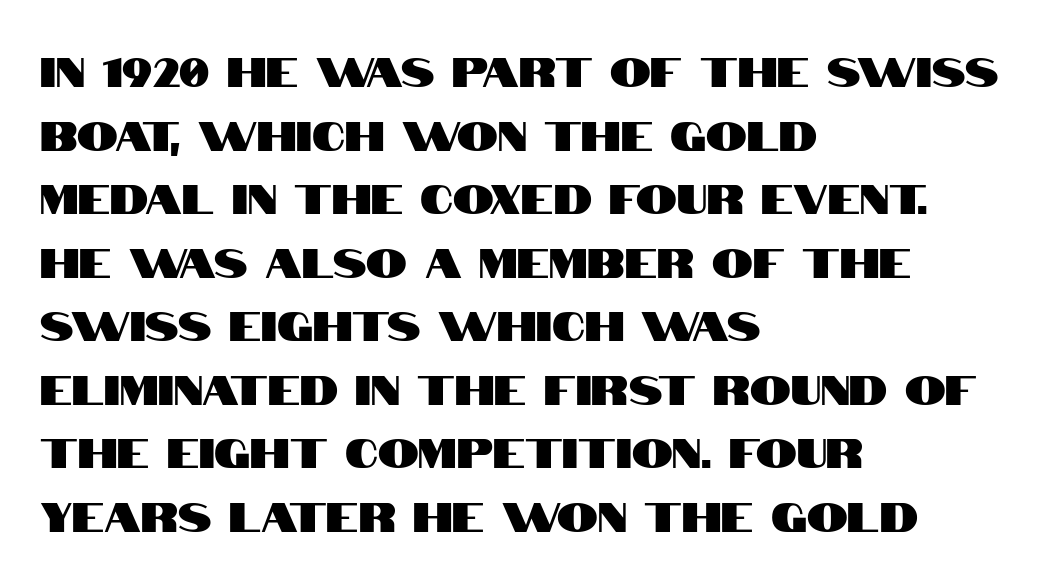
{"serif": "no", "italic": "no", "width": "condensed", "stroke_contrast": "high", "x_height": "large", "monospaced": "no", "underline": "no", "align": "left", "line_spacing": "normal", "line_spacing_ratio": 1.55, "letter_spacing": "normal", "letter_spacing_em": 0.0, "glyph_px": 41}
